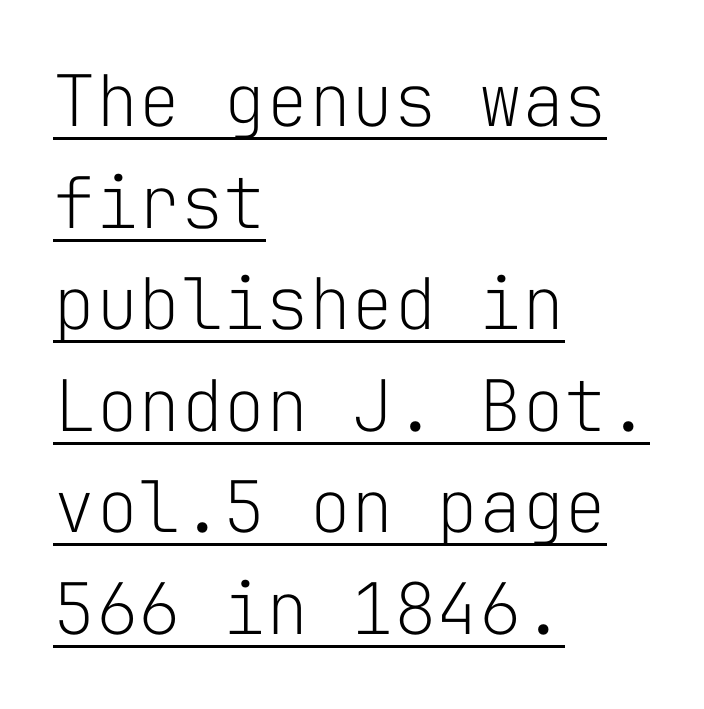
The image shows 71 px light sans-serif type, upright, monospaced; set left-aligned, normal line spacing (1.43x), normal letter spacing, underlined; low stroke contrast and a medium x-height.
